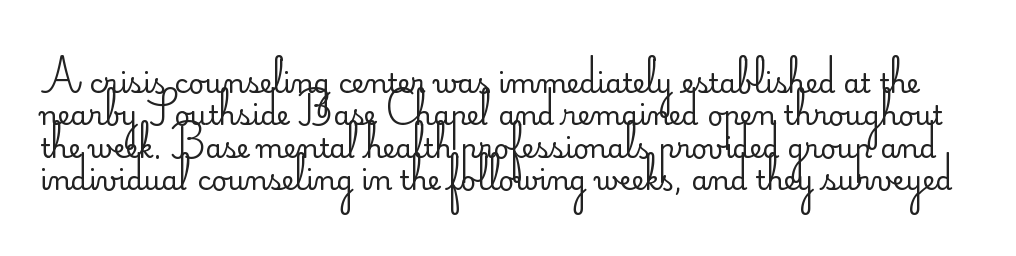
It's the straight-up-and-down kind of type. You could call the tracking neutral — neither tight nor loose. A quiet, ordinary-to-light weight characterises the typeface. Plain, unruled lines of type.
